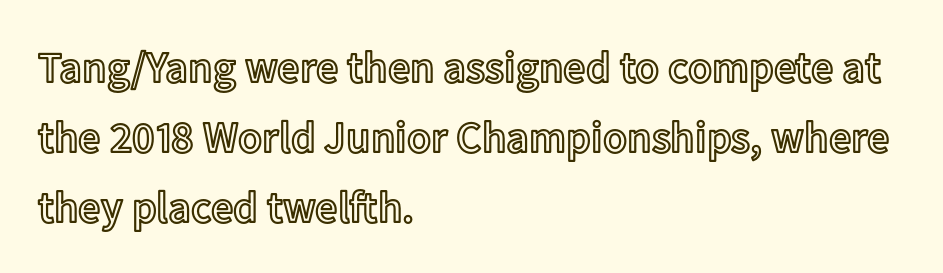
Posture: vertical. Typeset ragged right — the left edge is the straight one. Each new line begins a customary step beneath the previous one. Underlining? Definitely not there.
